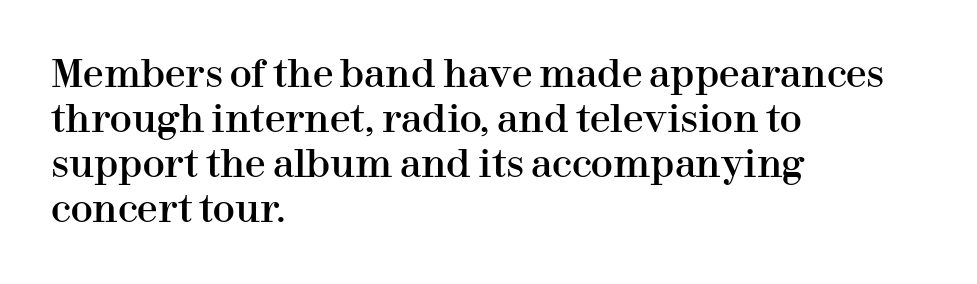
{"serif": "yes", "italic": "no", "width": "normal", "stroke_contrast": "high", "x_height": "medium", "monospaced": "no", "underline": "no", "align": "left", "line_spacing_ratio": 1.22, "letter_spacing": "normal", "letter_spacing_em": 0.0, "glyph_px": 37}
